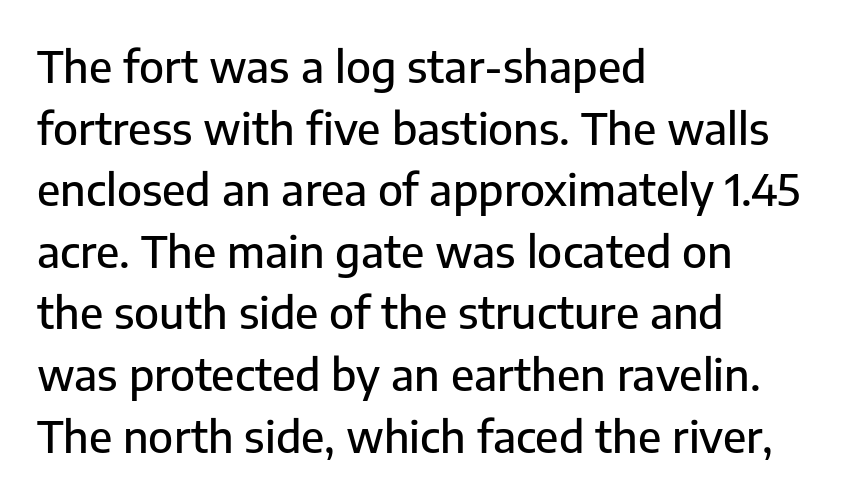
{"serif": "no", "italic": "no", "width": "normal", "stroke_contrast": "low", "x_height": "medium", "monospaced": "no", "underline": "no", "align": "left", "line_spacing": "normal", "line_spacing_ratio": 1.4, "letter_spacing": "normal", "letter_spacing_em": 0.0, "glyph_px": 44}
